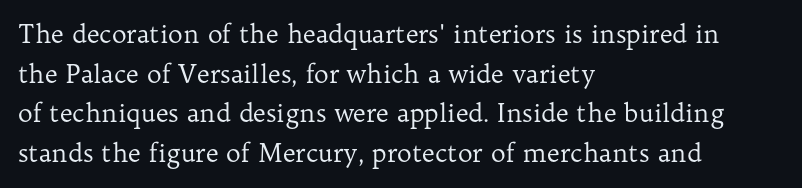
No italicization has been applied; the sample stays upright. Which margin do the lines hug? The left one — the right edge is uneven. Interline gaps are of average width in this sample. Descender tails drop into unmarked territory.
